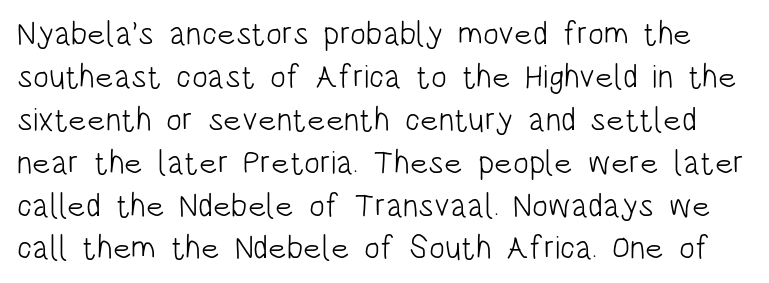
Q: Is the text bold? A: No.
Q: Is the text italic (slanted)? A: No, it is upright.
Q: Is the typeface a serif or a sans-serif typeface? A: Sans-serif.
Q: Is the text underlined? A: No.
Q: Is the spacing between letters normal or unusually wide? A: Normal.
Q: Is the spacing between lines tight, normal or loose? A: Normal.
Q: Width (condensed, normal, or wide)? A: Condensed.
Q: Stroke contrast? A: Low.
Q: x-height? A: Large.
Q: Monospaced? A: No.
